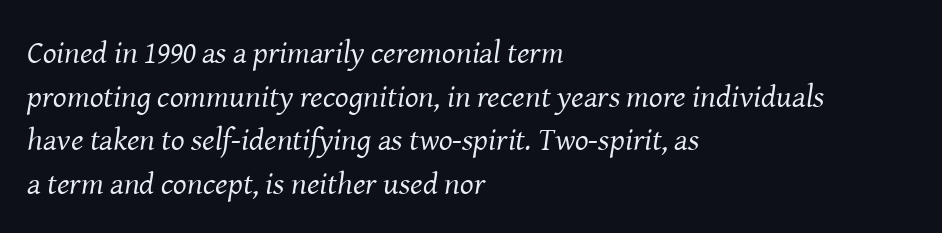
The image shows 32 px regular-weight serif type, italic (leaning right); set left-aligned, normal line spacing (1.36x), normal letter spacing, not underlined; medium stroke contrast and a medium x-height.
